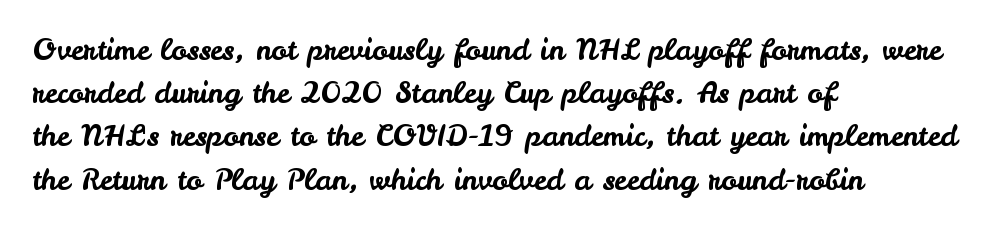
The image shows 29 px sans-serif type; set left-aligned, normal line spacing (1.49x), normal letter spacing, not underlined; low stroke contrast and a small x-height.
